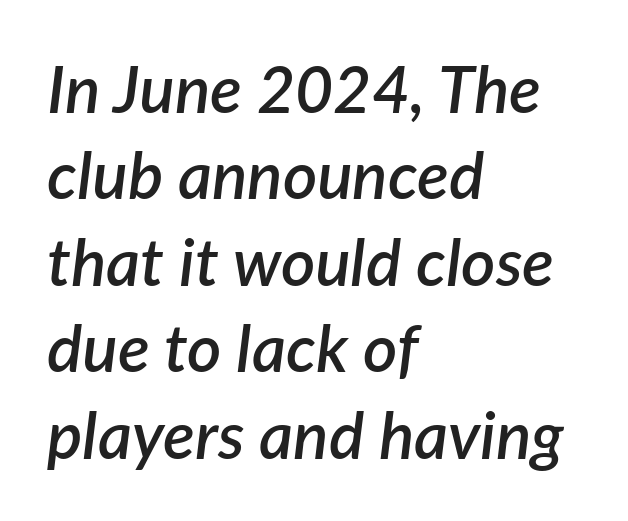
The image shows 66 px semibold type, italic (leaning right); set left-aligned, normal line spacing (1.31x), normal letter spacing, not underlined; low stroke contrast and a medium x-height.
